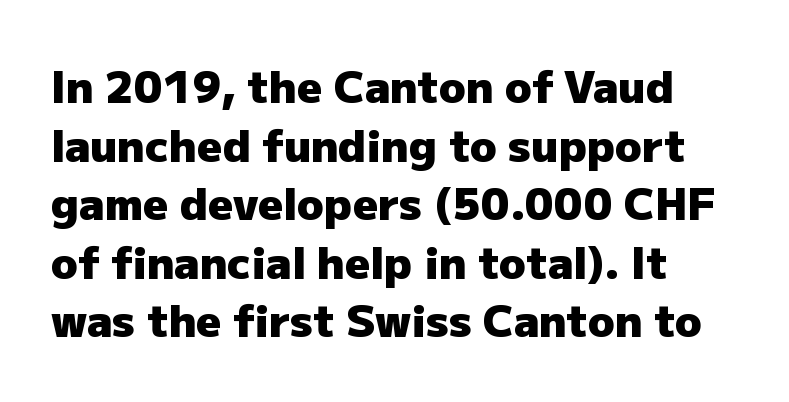
Spacing verdict: proportional, widths tailored to each character. No word sits above an underline. Look at the bottom of the vertical strokes: they stop flat, with no serifs. Regular leading. Spacing between characters is what you'd get straight out of the box. This rendering uses left alignment, leaving the right contour irregular.
